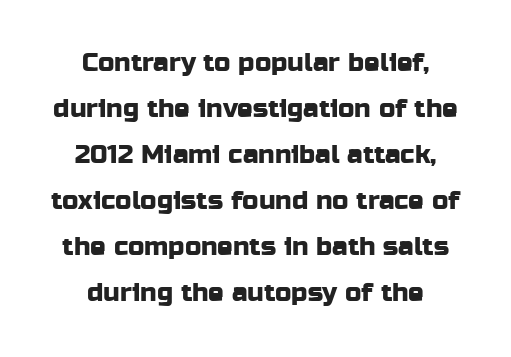
{"italic": "no", "underline": "no", "align": "center", "line_spacing_ratio": 1.77, "letter_spacing": "normal", "letter_spacing_em": 0.0, "glyph_px": 26}
